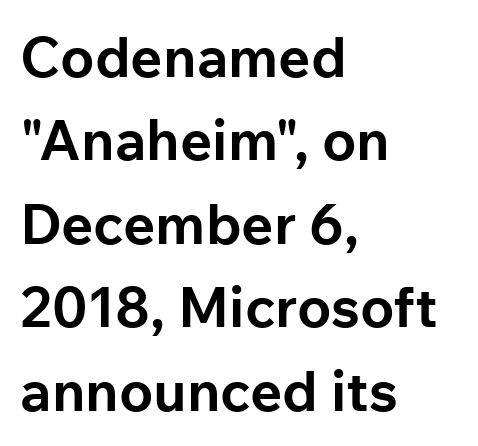
Letter spacing: default. Thick stems and heavy bowls — unmistakably bold. Anything drawn beneath the words? Only blank space. The rendering uses natural spacing where letterforms have individual widths.
